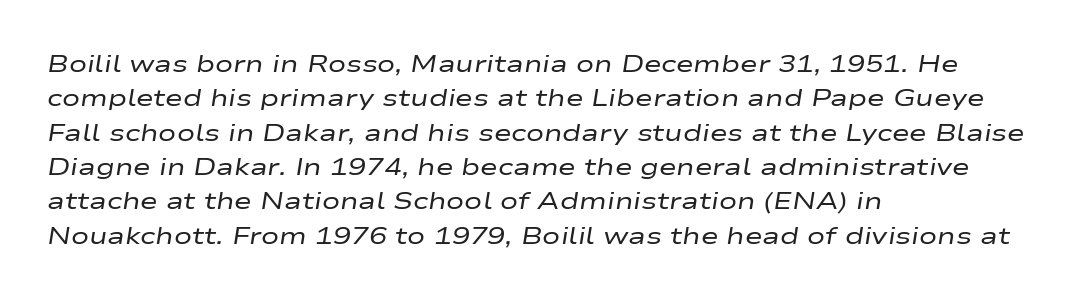
Quick note: italic. This block has exactly the height ordinary leading produces. A clean baseline with only descenders dipping below it. Weight: in the light-to-regular range. Here the glyphs are tracked normally, forming tight word shapes. Horizontally, the lines are justified to the leading edge only.
